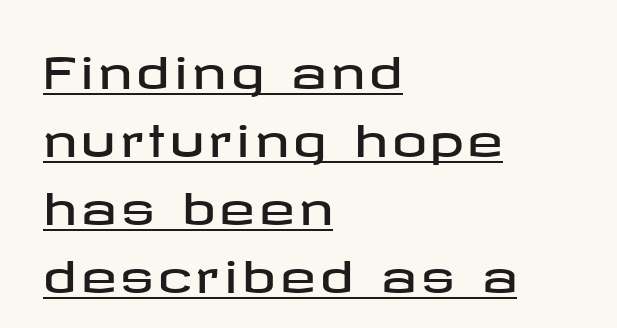
The image shows 43 px wide sans-serif type, upright; set left-aligned, normal line spacing (1.58x), underlined; low stroke contrast and a medium x-height.
